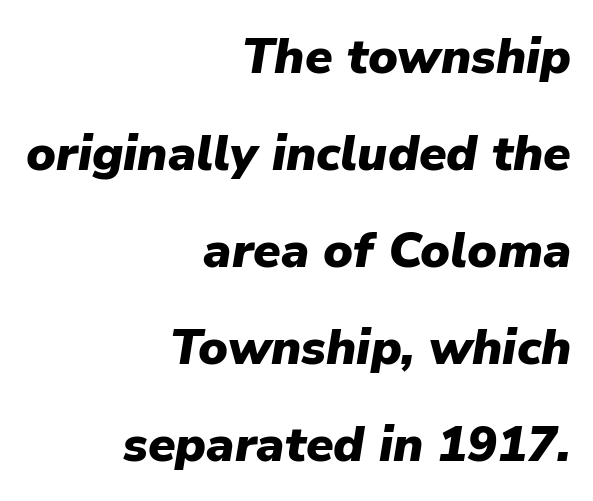
Slanted lettering throughout. Strong, thick strokes mark this as bold type. These lines stack with their right ends in a neat column. Vertically, the passage feels expansive, rows floating well apart. Quick note: underline off.
